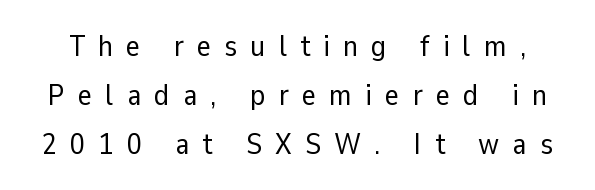
{"serif": "no", "italic": "no", "bold": "no", "weight": "regular", "width": "normal", "stroke_contrast": "low", "x_height": "medium", "monospaced": "no", "underline": "no", "line_spacing": "normal", "line_spacing_ratio": 1.63, "letter_spacing": "wide", "letter_spacing_em": 0.44, "glyph_px": 30}
